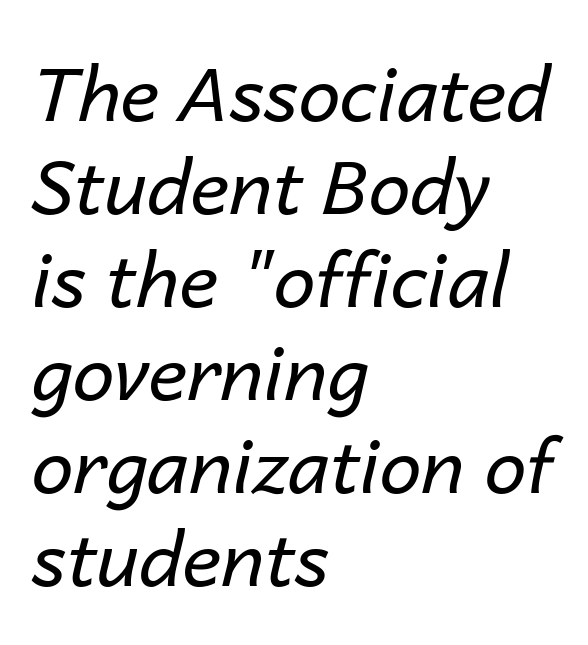
This sample has the flowing, uneven cadence of proportional lettering. The baseline area is clear. Italic: yes, the glyphs are oblique. How are the letters spaced? Ordinarily, with no added tracking. No extra ink here — the face is not bold.
